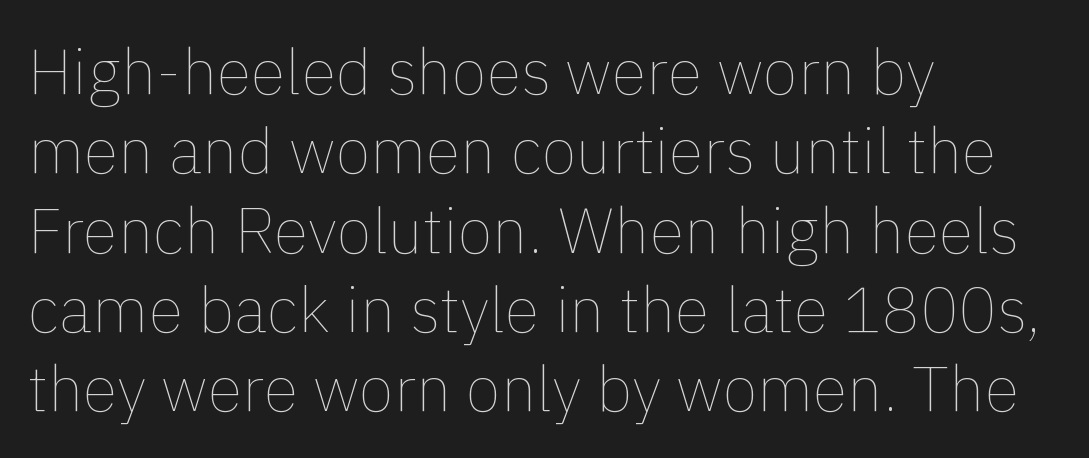
{"italic": "no", "bold": "no", "weight": "thin", "width": "normal", "x_height": "medium", "monospaced": "no", "underline": "no", "align": "left", "line_spacing_ratio": 1.24, "letter_spacing": "normal", "letter_spacing_em": 0.0, "glyph_px": 64}
